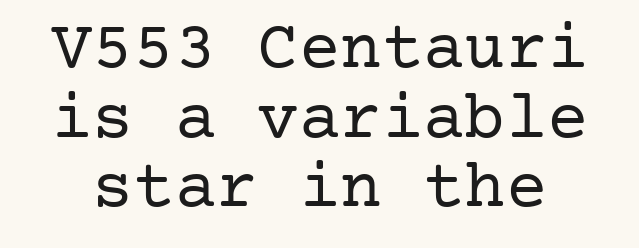
The rendering shows small feet on the letterforms — a serif design. This sample uses plain, unmodified letter spacing. Quick note: interline space is minimal. This reads as an unemphasized weight, regular at the heaviest. The area under the type is left untouched. The typography opts for an upright posture over an oblique one.
